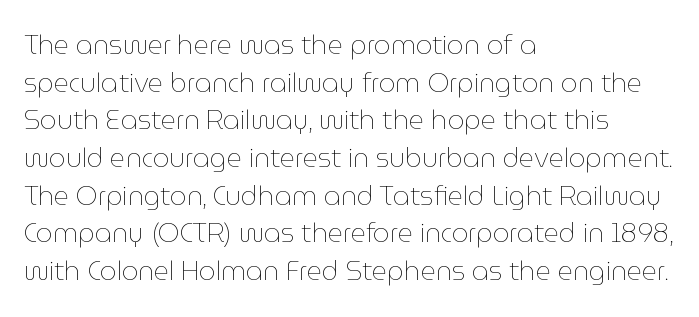
The image shows 26 px text type, upright; set left-aligned, normal line spacing (1.45x), normal letter spacing, not underlined.
